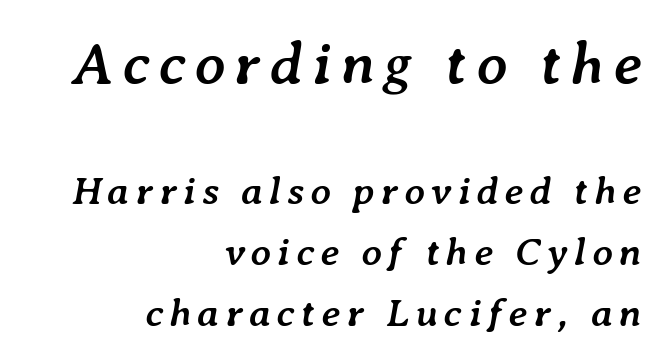
Q: Is the text bold? A: Yes.
Q: Is the text italic (slanted)? A: Yes, it leans right by about 7 degrees.
Q: Is the text underlined? A: No.
Q: How is the paragraph aligned? A: Right-aligned.
Q: Is the spacing between lines tight, normal or loose? A: Normal.
Q: Which block of text is set in a larger size, the first (top) or the second (bottom)? A: The first (top) one.
Q: Width (condensed, normal, or wide)? A: Normal.
Q: Stroke contrast? A: Low.
Q: x-height? A: Medium.
Q: Monospaced? A: No.
